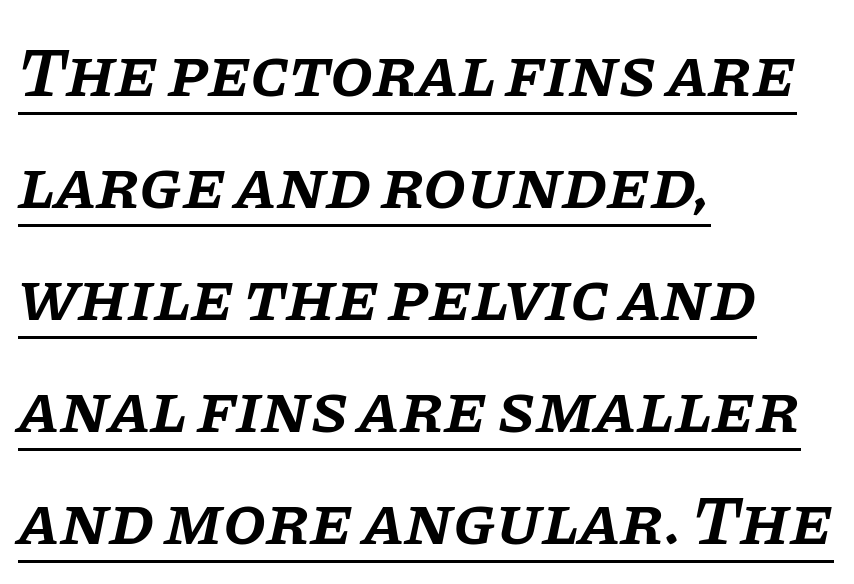
The image shows 70 px semibold serif type, italic (leaning right); set left-aligned, normal line spacing (1.6x), normal letter spacing, underlined; low stroke contrast and a large x-height.
